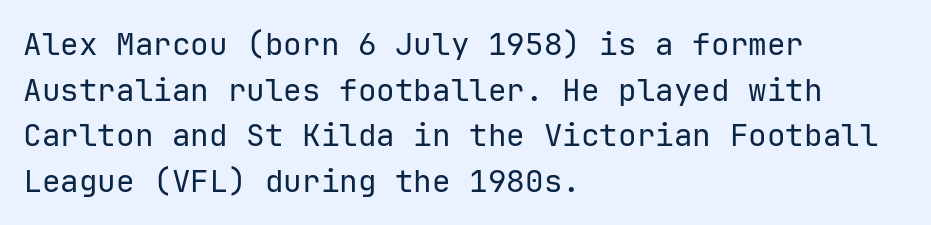
{"serif": "no", "italic": "no", "bold": "no", "weight": "regular", "width": "normal", "stroke_contrast": "low", "x_height": "medium", "underline": "no", "align": "left", "line_spacing": "normal", "line_spacing_ratio": 1.47, "letter_spacing": "normal", "letter_spacing_em": 0.0, "glyph_px": 31}
